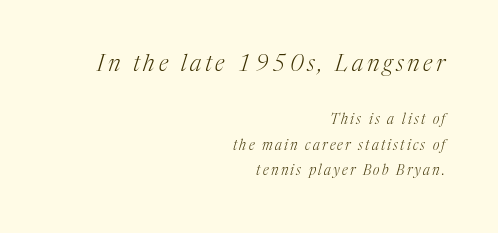
{"italic": "yes", "lean": "right", "slant_degrees": 17, "bold": "no", "underline": "no", "align": "right", "line_spacing_ratio": 1.82, "larger_block": "first", "size_ratio": 1.64, "glyph_px": 23}
